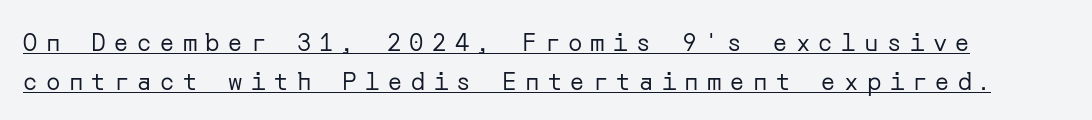
The image shows 24 px text type, upright; set normal line spacing (1.61x), unusually wide letter spacing (+0.35 em), underlined.
